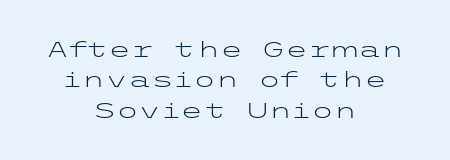
The image shows 21 px text type, upright; set centered, normal line spacing (1.45x), normal letter spacing, not underlined.
